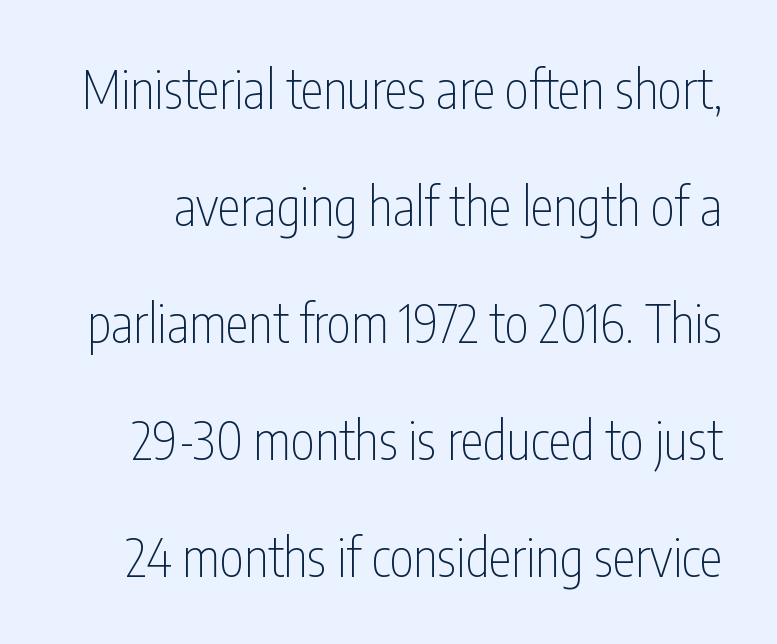
{"serif": "no", "italic": "no", "bold": "no", "weight": "thin", "width": "condensed", "stroke_contrast": "low", "x_height": "medium", "monospaced": "no", "underline": "no", "line_spacing": "loose", "line_spacing_ratio": 2.25, "letter_spacing": "normal", "letter_spacing_em": 0.0, "glyph_px": 52}
